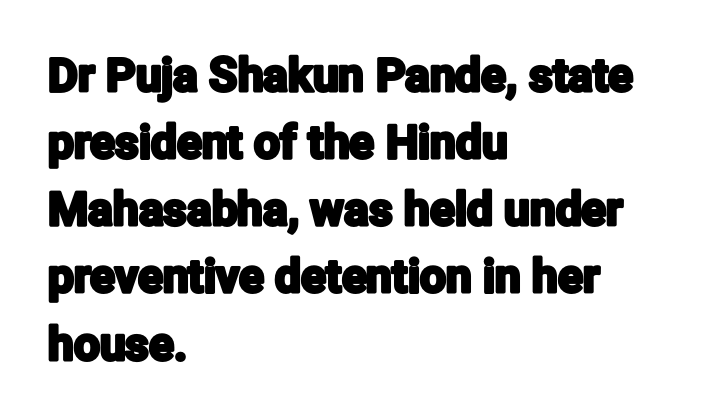
Casual observation: everything's shoved over to the left. I'd call this a sans setting — the letters go barefoot. No italicization has been applied; the sample stays upright. Beneath every word, the page is bare. This sample has the flowing, uneven cadence of proportional lettering.
